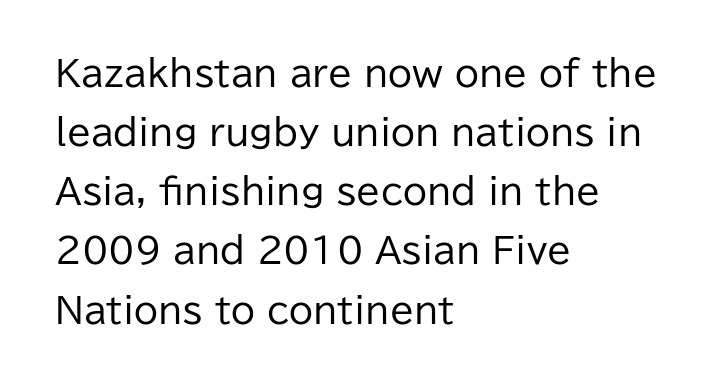
The image shows 35 px regular-weight sans-serif type, upright; set left-aligned, normal line spacing (1.69x), normal letter spacing, not underlined; low stroke contrast and a medium x-height.
